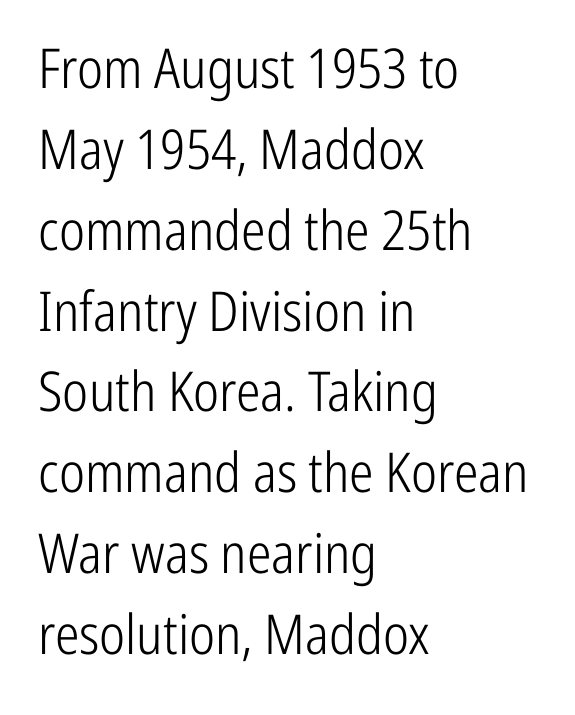
Q: Is the text bold? A: No.
Q: Is the text italic (slanted)? A: No, it is upright.
Q: Is the typeface a serif or a sans-serif typeface? A: Sans-serif.
Q: Is the text underlined? A: No.
Q: How is the paragraph aligned? A: Left-aligned.
Q: Is the spacing between letters normal or unusually wide? A: Normal.
Q: Is the spacing between lines tight, normal or loose? A: Normal.
Q: Width (condensed, normal, or wide)? A: Condensed.
Q: Stroke contrast? A: Low.
Q: x-height? A: Medium.
Q: Monospaced? A: No.
